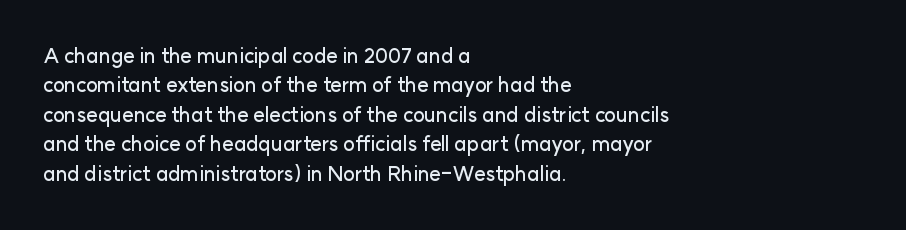
Notice how the passage keeps a crisp vertical edge on the left only. The space directly below the letters is spotless. The designer left line spacing at the default. Honestly, the letter spacing is just normal — you wouldn't notice it. Posture: vertical.
